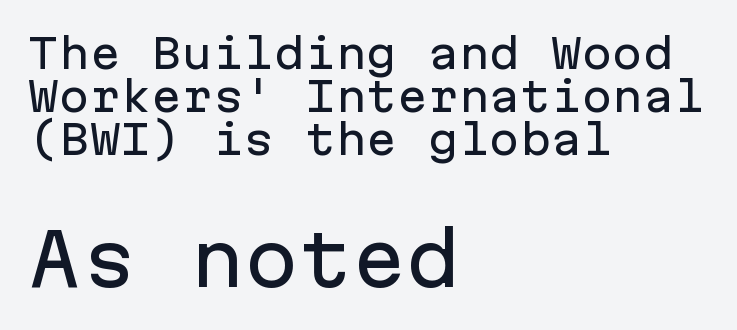
{"serif": "no", "italic": "no", "width": "normal", "stroke_contrast": "low", "x_height": "medium", "monospaced": "yes", "underline": "no", "align": "left", "line_spacing": "tight", "line_spacing_ratio": 1.05, "letter_spacing": "normal", "letter_spacing_em": 0.0, "larger_block": "second", "size_ratio": 1.76, "glyph_px": 72}
